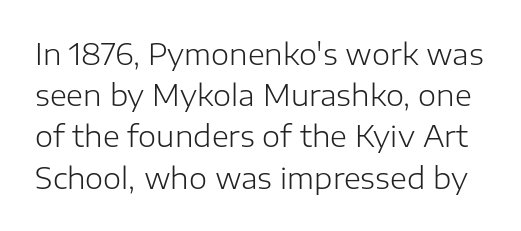
{"serif": "no", "italic": "no", "bold": "no", "weight": "light", "width": "normal", "stroke_contrast": "low", "x_height": "medium", "monospaced": "no", "underline": "no", "line_spacing": "normal", "line_spacing_ratio": 1.42, "letter_spacing": "normal", "letter_spacing_em": 0.0, "glyph_px": 29}
